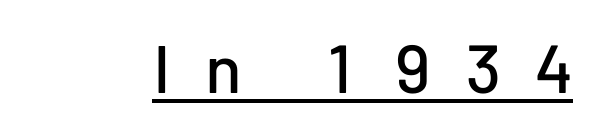
Are there feet on the stems? There aren't — it's a sans. Between one letter and the next there's a generous, obvious gap. These characters rest on top of a visible drawn line. Rendered with straight, roman letterforms. Looks like regular typesetting: each glyph gets only the width it needs.
